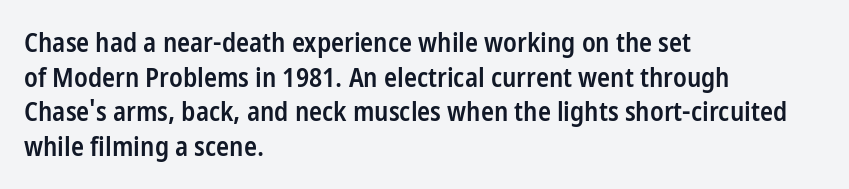
{"italic": "no", "bold": "semi", "underline": "no", "align": "left", "line_spacing": "normal", "line_spacing_ratio": 1.28, "letter_spacing": "normal", "letter_spacing_em": 0.0, "glyph_px": 27}
